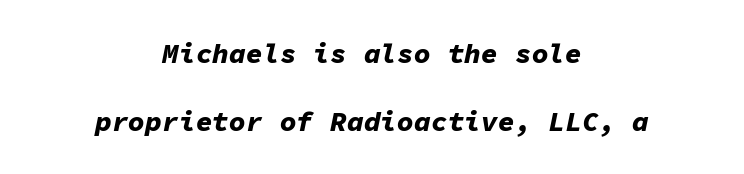
Unmarked baselines from the first word to the last. This sample uses plain, unmodified letter spacing. A typesetter would call this leading open, well beyond the default. You can tell it's italic because the verticals aren't actually vertical. Fixed-width glyphs throughout — classic coding-font behaviour.
